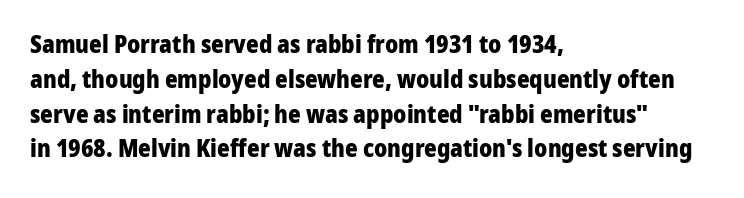
Q: Is the text bold? A: Yes.
Q: Is the text italic (slanted)? A: No, it is upright.
Q: Is the text underlined? A: No.
Q: How is the paragraph aligned? A: Left-aligned.
Q: Is the spacing between letters normal or unusually wide? A: Normal.
Q: Is the spacing between lines tight, normal or loose? A: Normal.
